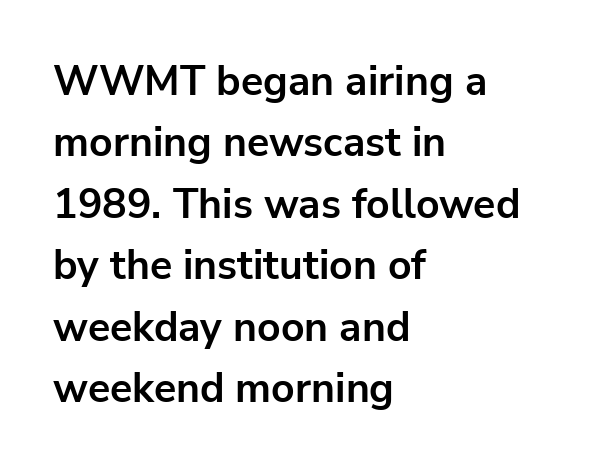
Q: Is the text bold? A: Yes.
Q: Is the text italic (slanted)? A: No, it is upright.
Q: Is the typeface a serif or a sans-serif typeface? A: Sans-serif.
Q: Is the text underlined? A: No.
Q: How is the paragraph aligned? A: Left-aligned.
Q: Is the spacing between letters normal or unusually wide? A: Normal.
Q: Is the spacing between lines tight, normal or loose? A: Normal.
Q: Width (condensed, normal, or wide)? A: Normal.
Q: Stroke contrast? A: Low.
Q: x-height? A: Medium.
Q: Monospaced? A: No.
